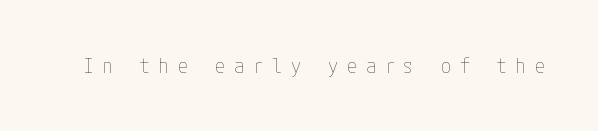
{"italic": "no", "bold": "no", "underline": "no", "letter_spacing": "wide", "letter_spacing_em": 0.44, "glyph_px": 20}
